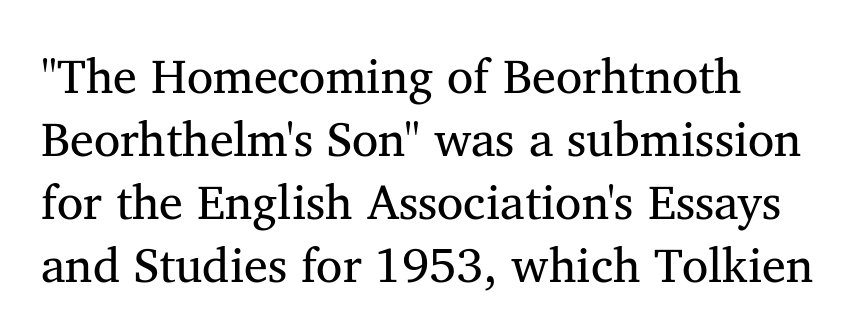
Nobody touched the tracking dial on this one. Regular leading. Check where the strokes stop: tiny serifs finish them off. Unlike italic type, these characters show no tilt at all.
